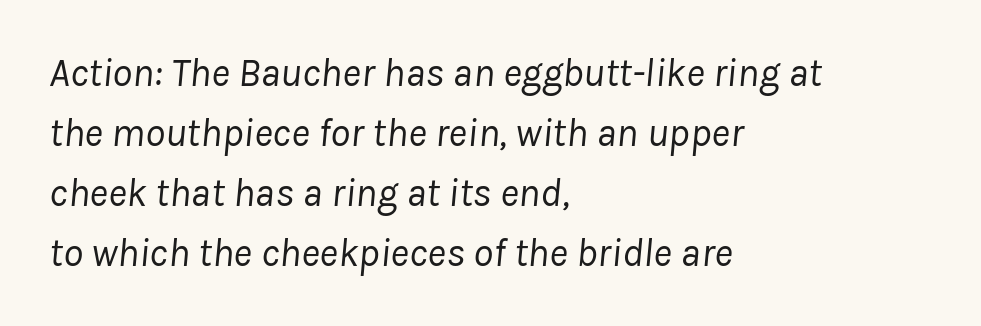
Weight: regular or lighter. Rule under the text: the space is simply empty. All the whitespace from short lines collects on the right. A typesetter would call this leading conventional body-copy spacing.
